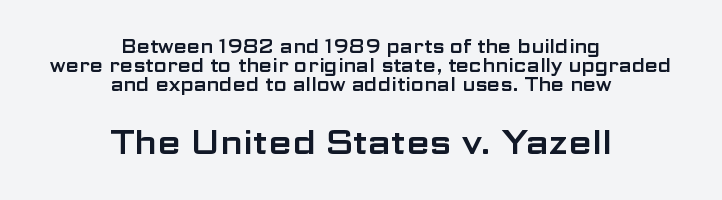
Words appear dense and cohesive because spacing is normal. The glyphs are unaccompanied by any horizontal stroke below them. Leading: reduced. The following chunk of copy outweighs the initial chunk in type size. The axis of the letterforms is exactly vertical.
